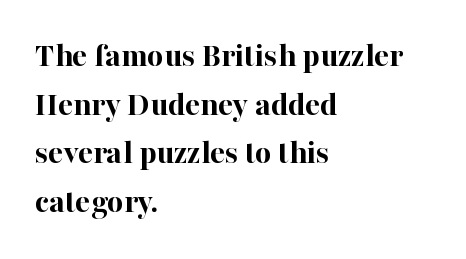
Q: Is the text bold? A: Yes.
Q: Is the text italic (slanted)? A: No, it is upright.
Q: Is the typeface a serif or a sans-serif typeface? A: Serif.
Q: Is the text underlined? A: No.
Q: How is the paragraph aligned? A: Left-aligned.
Q: Is the spacing between letters normal or unusually wide? A: Normal.
Q: Is the spacing between lines tight, normal or loose? A: Normal.
Q: Width (condensed, normal, or wide)? A: Normal.
Q: Stroke contrast? A: High.
Q: x-height? A: Medium.
Q: Monospaced? A: No.
